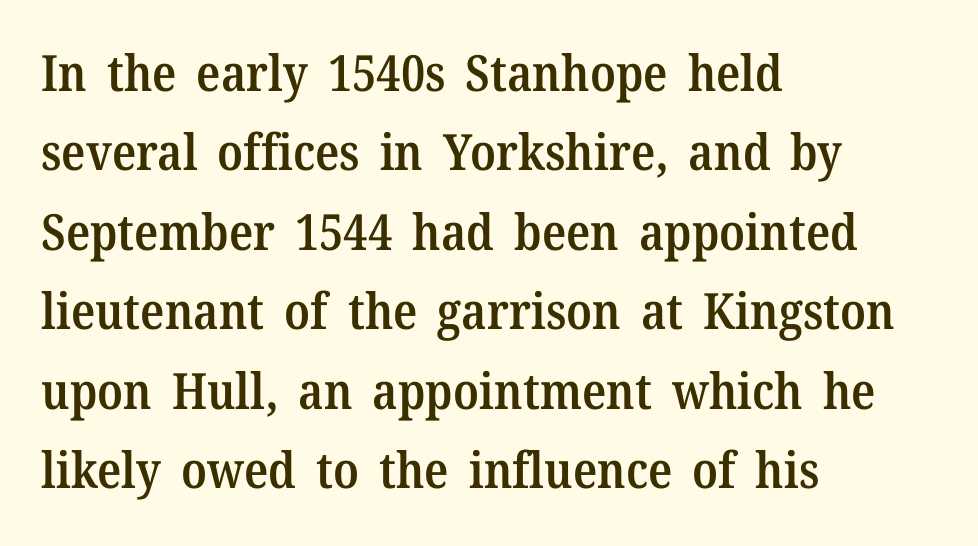
Q: Is the text bold? A: Semi-bold.
Q: Is the text italic (slanted)? A: No, it is upright.
Q: Is the typeface a serif or a sans-serif typeface? A: Serif.
Q: Is the text underlined? A: No.
Q: How is the paragraph aligned? A: Left-aligned.
Q: Is the spacing between letters normal or unusually wide? A: Normal.
Q: Is the spacing between lines tight, normal or loose? A: Normal.
Q: Width (condensed, normal, or wide)? A: Normal.
Q: Stroke contrast? A: Medium.
Q: x-height? A: Medium.
Q: Monospaced? A: No.
